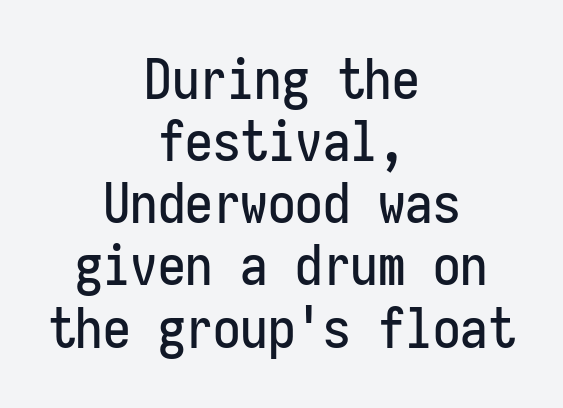
{"serif": "no", "italic": "no", "width": "condensed", "stroke_contrast": "low", "x_height": "medium", "monospaced": "yes", "underline": "no", "align": "center", "line_spacing": "tight", "line_spacing_ratio": 1.13, "letter_spacing": "normal", "letter_spacing_em": 0.0, "glyph_px": 55}
